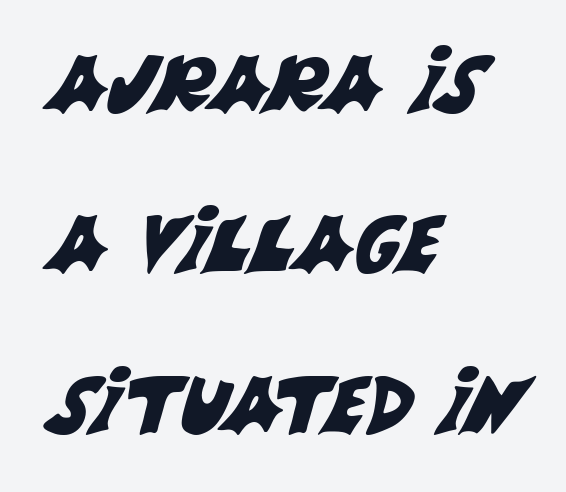
The glyphs are unaccompanied by any horizontal stroke below them. This sample has the flowing, uneven cadence of proportional lettering. A typesetter would label this face a sans. If you measured baseline to baseline, you'd find a long distance. There is no visible air inserted between adjacent glyphs.
